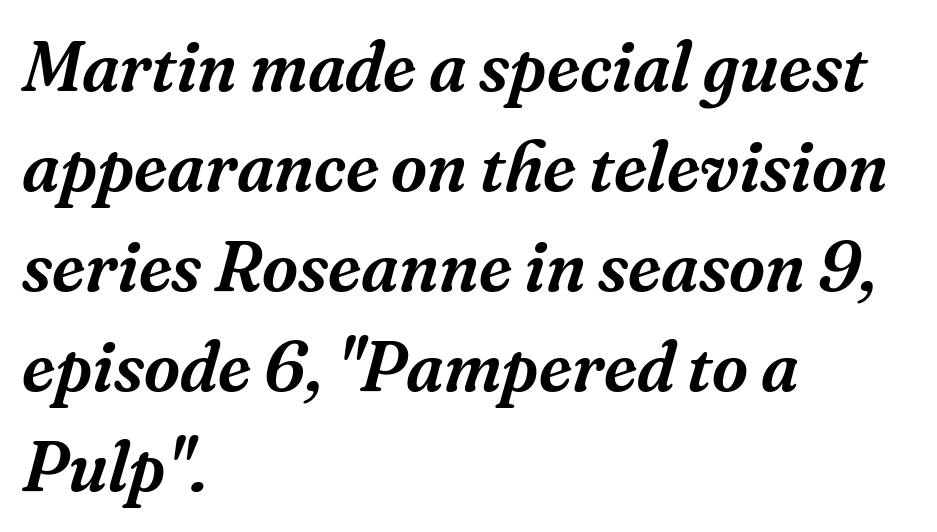
If you drew a line through each stem, it would be angled. The passage shown is typeset with a serif family. This sample uses plain, unmodified letter spacing. Visually the block forms a straight wall on the left and a jagged coastline on the right. Only glyphs here, with clear space below each row.
